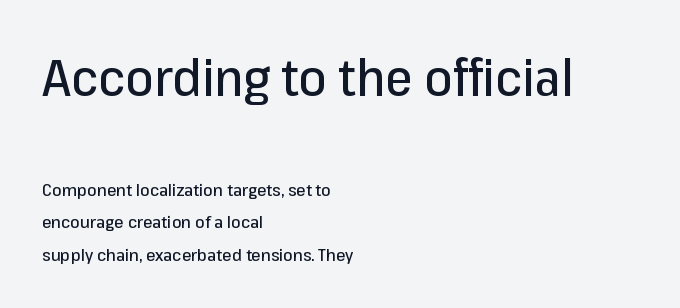
Q: Is the text italic (slanted)? A: No, it is upright.
Q: Is the typeface a serif or a sans-serif typeface? A: Sans-serif.
Q: Is the text underlined? A: No.
Q: How is the paragraph aligned? A: Left-aligned.
Q: Is the spacing between letters normal or unusually wide? A: Normal.
Q: Is the spacing between lines tight, normal or loose? A: Loose.
Q: Which block of text is set in a larger size, the first (top) or the second (bottom)? A: The first (top) one.
Q: Width (condensed, normal, or wide)? A: Normal.
Q: Stroke contrast? A: Low.
Q: x-height? A: Medium.
Q: Monospaced? A: No.
